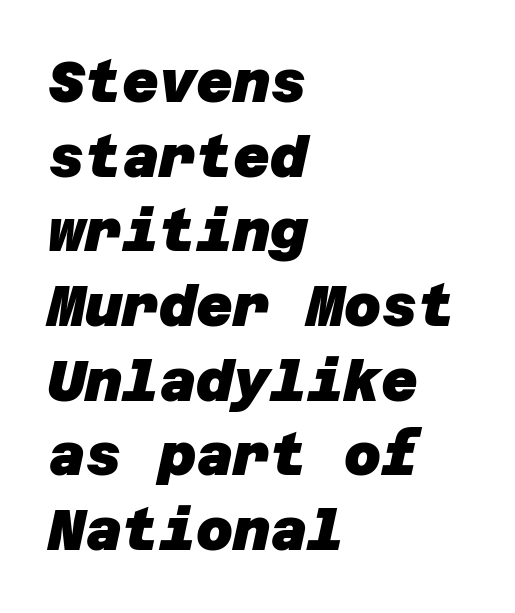
Notice how thick the strokes are: this is what a full bold looks like. To sum up the face: it is a sans, with no serifs. The strip under each line holds only bare page. No extra tracking has been applied to these lines. Left-aligned paragraph, ragged on the right. If you measured baseline to baseline, you'd find a middling distance.
